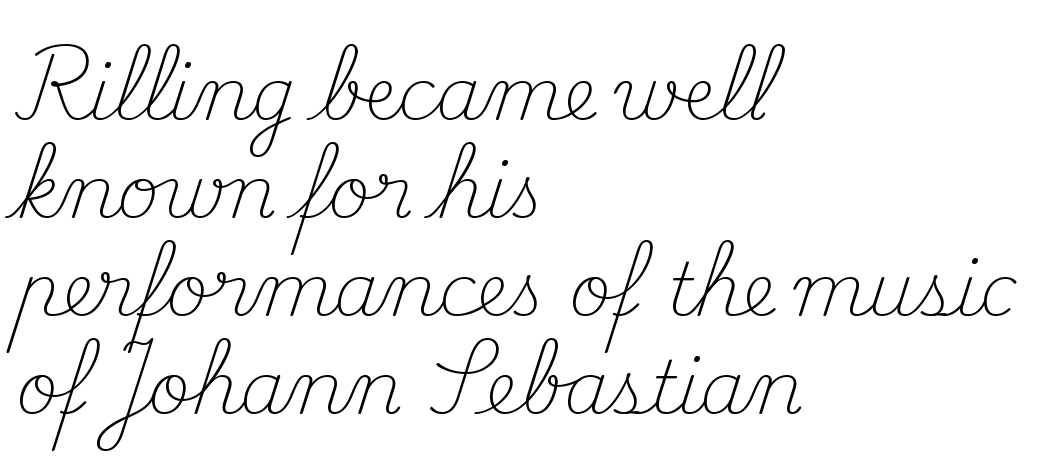
The text was rendered using a seriffed face with decorative stroke endings. Bold? No — there's no thickening of the strokes. Has an underline been added? It has not. A typesetter would call this zero additional tracking.
